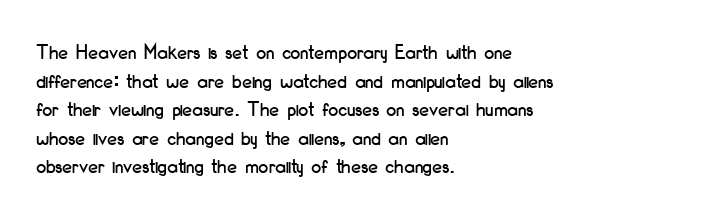
Q: Is the text italic (slanted)? A: No, it is upright.
Q: Is the text underlined? A: No.
Q: How is the paragraph aligned? A: Left-aligned.
Q: Is the spacing between letters normal or unusually wide? A: Normal.
Q: Is the spacing between lines tight, normal or loose? A: Normal.
